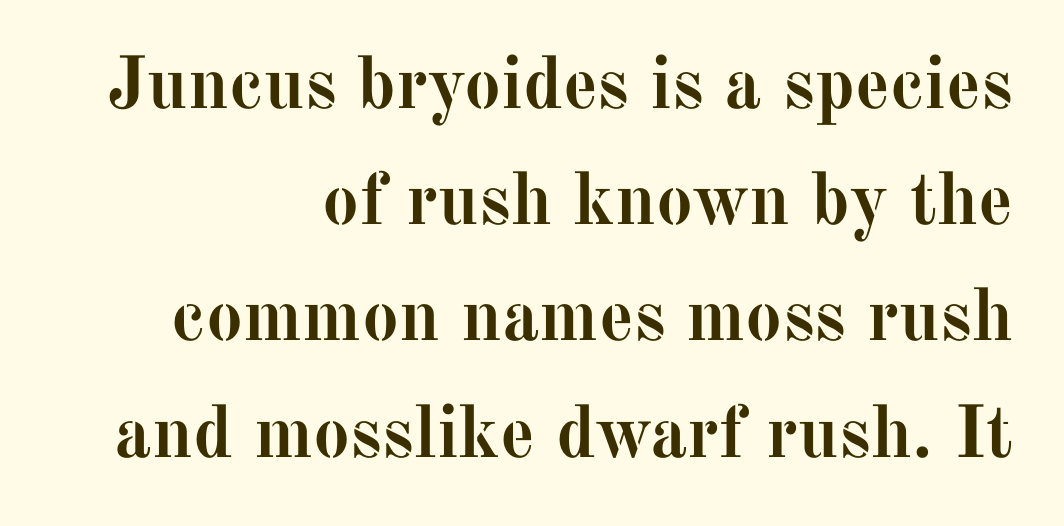
Q: Is the text bold? A: Yes.
Q: Is the text italic (slanted)? A: No, it is upright.
Q: Is the typeface a serif or a sans-serif typeface? A: Serif.
Q: Is the text underlined? A: No.
Q: How is the paragraph aligned? A: Right-aligned.
Q: Is the spacing between letters normal or unusually wide? A: Normal.
Q: Is the spacing between lines tight, normal or loose? A: Normal.
Q: Width (condensed, normal, or wide)? A: Normal.
Q: Stroke contrast? A: Medium.
Q: x-height? A: Medium.
Q: Monospaced? A: No.
